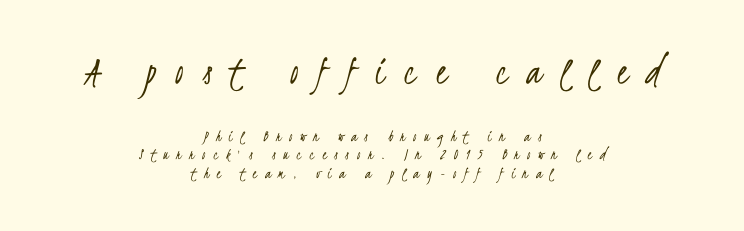
{"serif": "no", "bold": "no", "weight": "light", "width": "condensed", "stroke_contrast": "low", "x_height": "small", "monospaced": "no", "underline": "no", "align": "center", "line_spacing": "tight", "line_spacing_ratio": 1.1, "letter_spacing": "wide", "letter_spacing_em": 0.46, "larger_block": "first", "size_ratio": 2.47, "glyph_px": 42}
